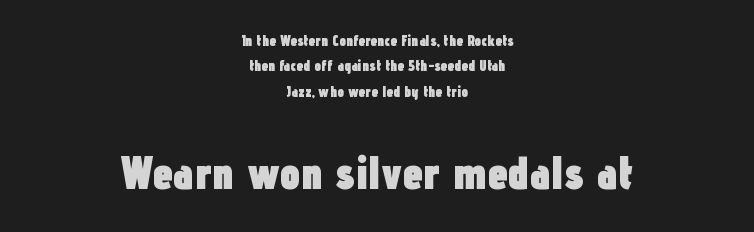
The image shows 46 px heavy, condensed sans-serif type, upright; set centered, normal line spacing (1.7x), normal letter spacing, not underlined; the second (bottom) block is 3.07x larger; low stroke contrast and a medium x-height.
